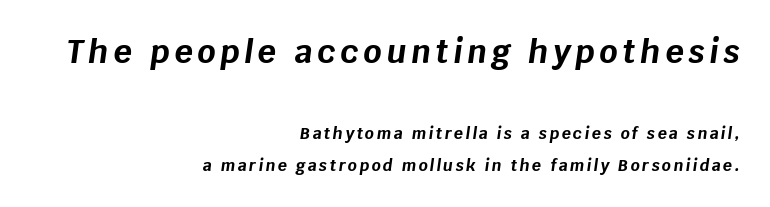
{"italic": "yes", "lean": "right", "slant_degrees": 8, "bold": "yes", "weight": "bold", "width": "normal", "stroke_contrast": "low", "x_height": "large", "monospaced": "no", "underline": "no", "align": "right", "line_spacing": "loose", "line_spacing_ratio": 2.06, "larger_block": "first", "size_ratio": 2.0, "glyph_px": 32}
